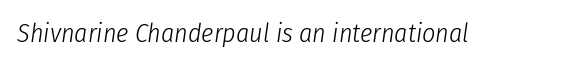
Q: Is the text bold? A: No.
Q: Is the text italic (slanted)? A: Yes, it leans right by about 8 degrees.
Q: Is the text underlined? A: No.
Q: Is the spacing between letters normal or unusually wide? A: Normal.
